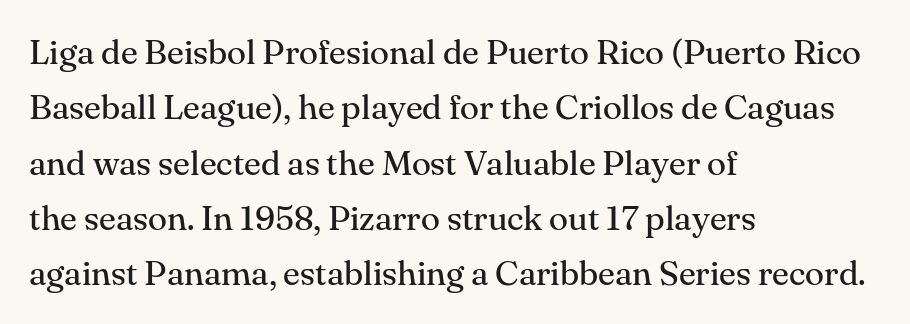
Line beginnings align vertically; line endings do not. The baseline area is clear. Here the designer chose a conventional face with non-uniform glyph widths. The font family rendered here belongs to the serif group. Compared with a typical body face, this is equally light or lighter still. Does extra space separate the letters? No, they use regular spacing.
